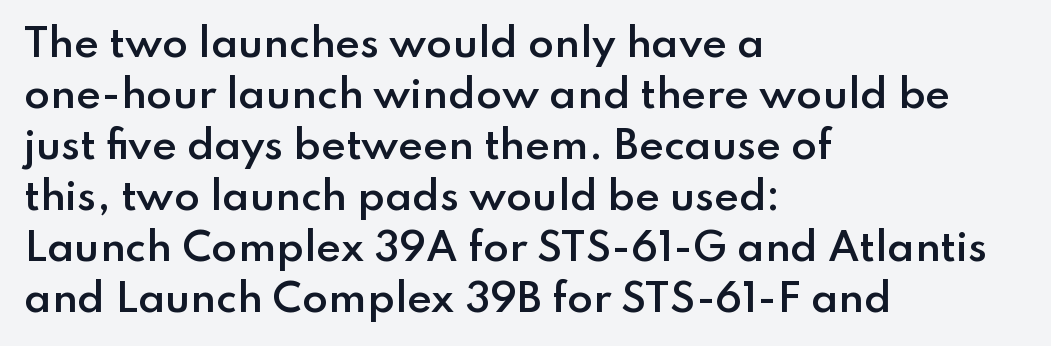
Q: Is the text bold? A: Semi-bold.
Q: Is the text italic (slanted)? A: No, it is upright.
Q: Is the typeface a serif or a sans-serif typeface? A: Sans-serif.
Q: Is the text underlined? A: No.
Q: How is the paragraph aligned? A: Left-aligned.
Q: Is the spacing between letters normal or unusually wide? A: Normal.
Q: Is the spacing between lines tight, normal or loose? A: Normal.
Q: Width (condensed, normal, or wide)? A: Normal.
Q: Stroke contrast? A: Low.
Q: x-height? A: Small.
Q: Monospaced? A: No.
